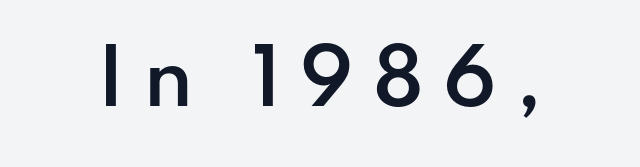
The image shows 75 px semibold sans-serif type, upright; set unusually wide letter spacing (+0.25 em), not underlined; low stroke contrast and a small x-height.
